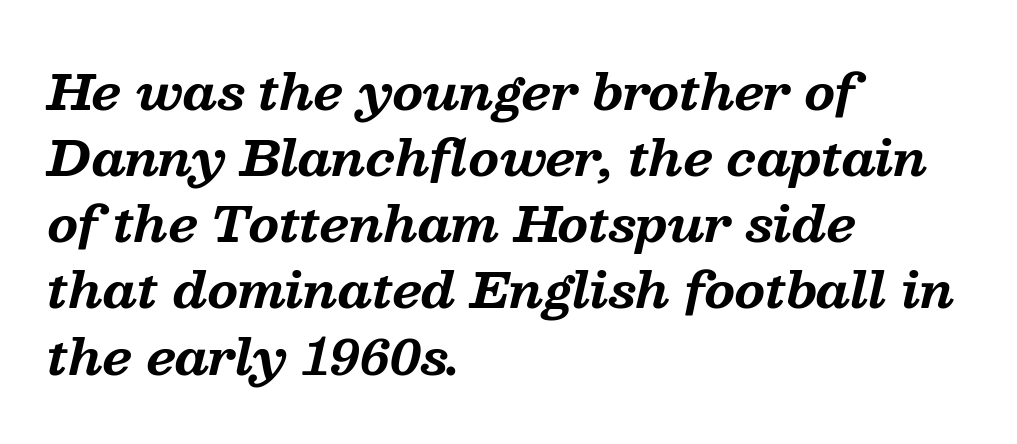
Q: Is the text bold? A: Yes.
Q: Is the text italic (slanted)? A: Yes, it leans right by about 13 degrees.
Q: Is the typeface a serif or a sans-serif typeface? A: Serif.
Q: Is the text underlined? A: No.
Q: How is the paragraph aligned? A: Left-aligned.
Q: Is the spacing between letters normal or unusually wide? A: Normal.
Q: Is the spacing between lines tight, normal or loose? A: Normal.
Q: Width (condensed, normal, or wide)? A: Normal.
Q: Stroke contrast? A: Medium.
Q: x-height? A: Medium.
Q: Monospaced? A: No.
